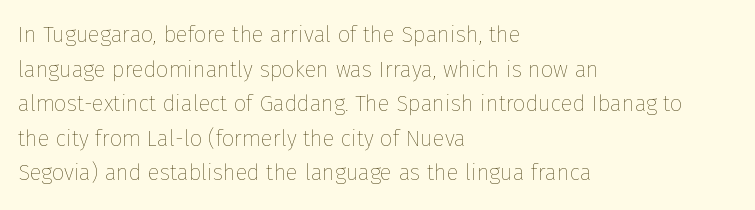
The image shows 22 px text type, upright; set left-aligned, normal line spacing (1.57x), normal letter spacing, not underlined.
